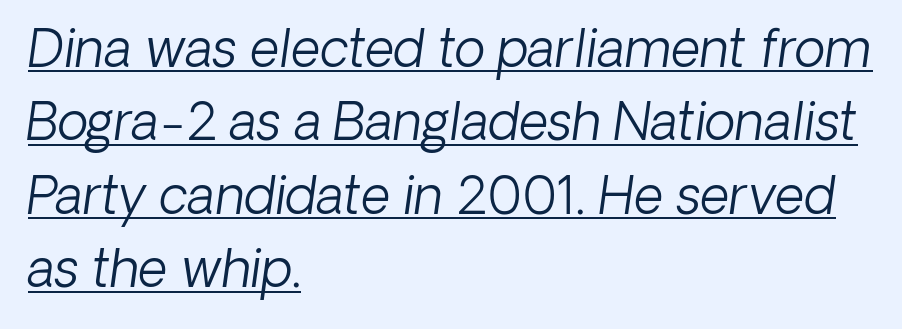
{"italic": "yes", "lean": "right", "slant_degrees": 8, "bold": "no", "weight": "light", "width": "normal", "stroke_contrast": "low", "x_height": "medium", "monospaced": "no", "underline": "yes", "align": "left", "line_spacing": "normal", "line_spacing_ratio": 1.44, "letter_spacing": "normal", "letter_spacing_em": 0.0, "glyph_px": 51}
